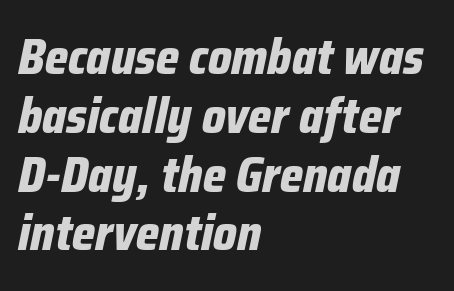
The image shows 49 px bold, condensed type, italic (leaning right); set left-aligned, line spacing 1.2x, normal letter spacing, not underlined; low stroke contrast and a medium x-height.
